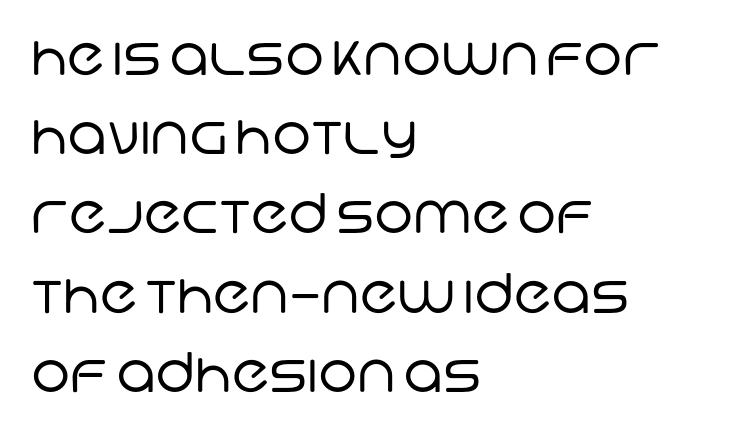
Spacing verdict: proportional, widths tailored to each character. Baseline-to-baseline distance is the conventional proportion of letter height. Type without underlining. The rendering keeps characters at their native spacing. Vertical stems look standard width or narrower in stroke.
